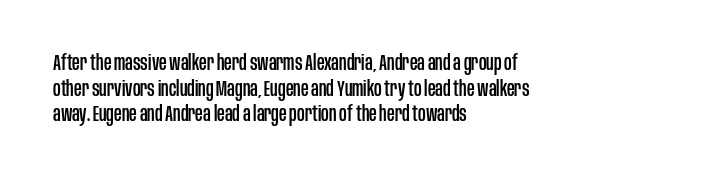
{"italic": "no", "underline": "no", "align": "left", "line_spacing_ratio": 1.22, "letter_spacing": "normal", "letter_spacing_em": 0.0, "glyph_px": 21}
